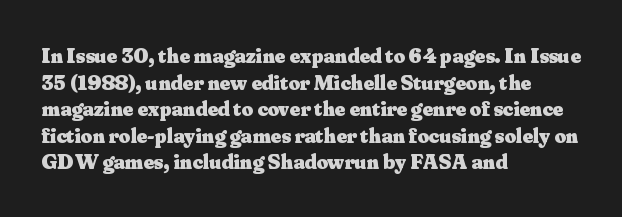
The image shows 22 px bold type, upright; set left-aligned, line spacing 1.21x, normal letter spacing, not underlined.
